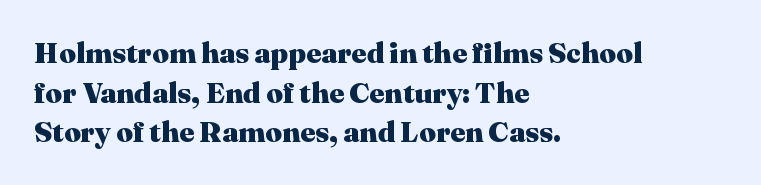
The image shows 29 px heavy serif type, upright; set left-aligned, normal line spacing (1.37x), normal letter spacing, not underlined; medium stroke contrast and a medium x-height.
